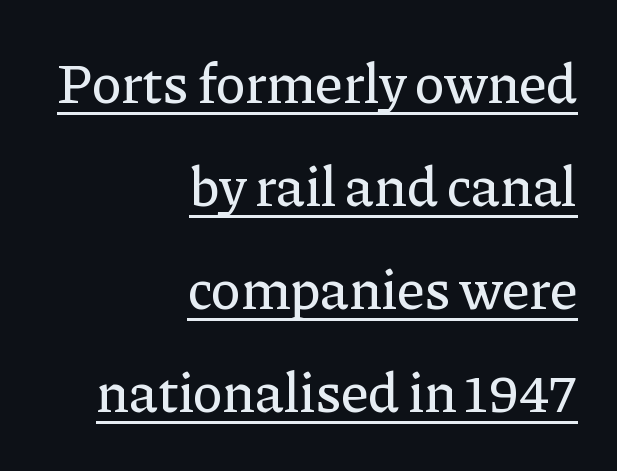
The image shows 56 px serif type, upright; set right-aligned, line spacing 1.84x, normal letter spacing, underlined; low stroke contrast and a medium x-height.
